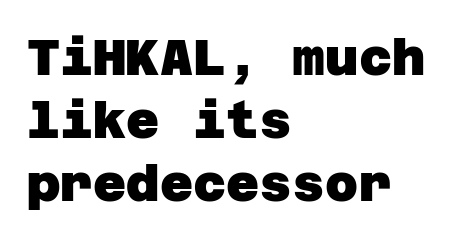
The image shows 51 px heavy sans-serif type; set left-aligned, line spacing 1.24x, normal letter spacing, not underlined; low stroke contrast and a large x-height.
